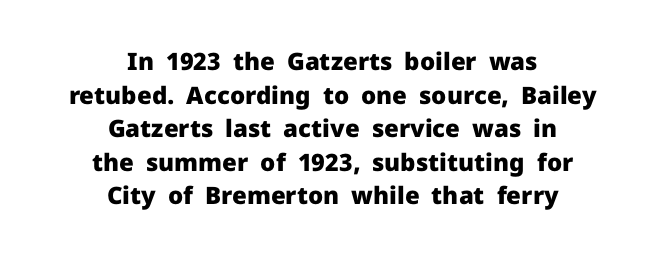
Q: Is the text bold? A: Yes.
Q: Is the text italic (slanted)? A: No, it is upright.
Q: Is the text underlined? A: No.
Q: How is the paragraph aligned? A: Centered.
Q: Is the spacing between letters normal or unusually wide? A: Normal.
Q: Is the spacing between lines tight, normal or loose? A: Normal.
